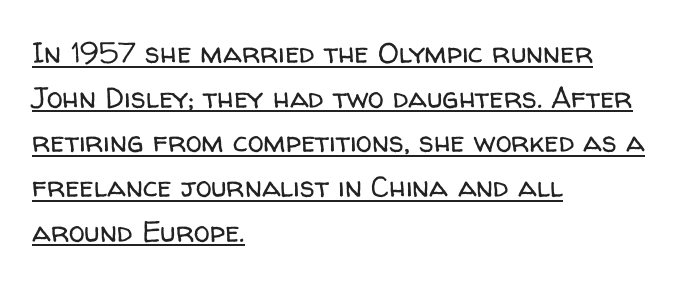
{"serif": "no", "italic": "no", "bold": "no", "weight": "regular", "width": "normal", "stroke_contrast": "low", "x_height": "medium", "monospaced": "no", "underline": "yes", "align": "left", "line_spacing": "normal", "line_spacing_ratio": 1.54, "letter_spacing": "normal", "letter_spacing_em": 0.0, "glyph_px": 29}
